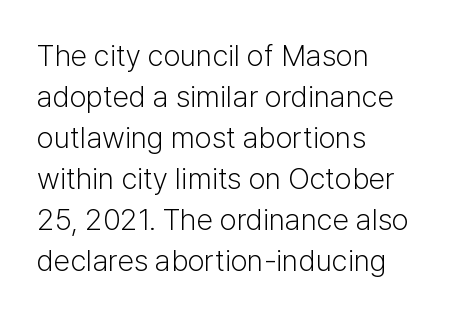
{"serif": "no", "italic": "no", "bold": "no", "weight": "light", "width": "normal", "stroke_contrast": "low", "x_height": "medium", "monospaced": "no", "underline": "no", "align": "left", "line_spacing": "normal", "line_spacing_ratio": 1.37, "letter_spacing": "normal", "letter_spacing_em": 0.0, "glyph_px": 30}
